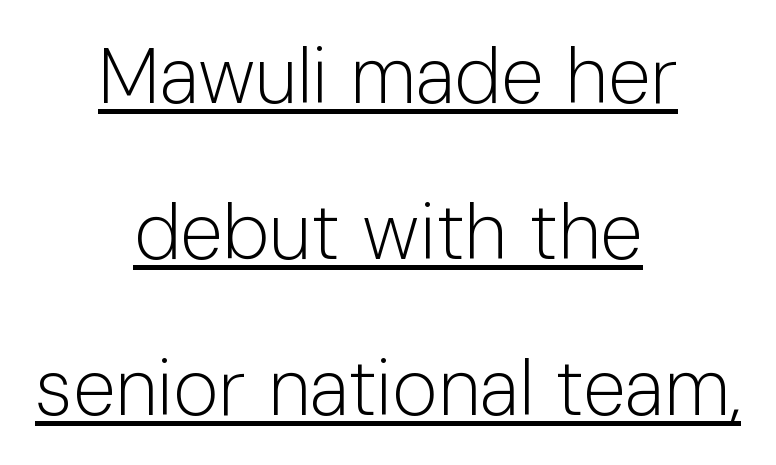
{"serif": "no", "italic": "no", "bold": "no", "weight": "light", "width": "normal", "stroke_contrast": "low", "x_height": "medium", "monospaced": "no", "underline": "yes", "align": "center", "line_spacing": "loose", "line_spacing_ratio": 2.0, "letter_spacing": "normal", "letter_spacing_em": 0.0, "glyph_px": 78}
